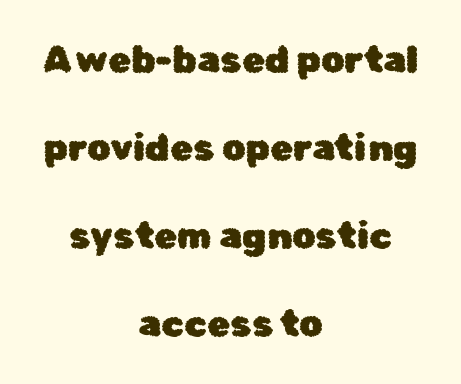
{"serif": "no", "italic": "no", "width": "normal", "stroke_contrast": "low", "x_height": "medium", "monospaced": "no", "underline": "no", "align": "center", "line_spacing": "loose", "line_spacing_ratio": 2.38, "letter_spacing": "normal", "letter_spacing_em": 0.0, "glyph_px": 37}
